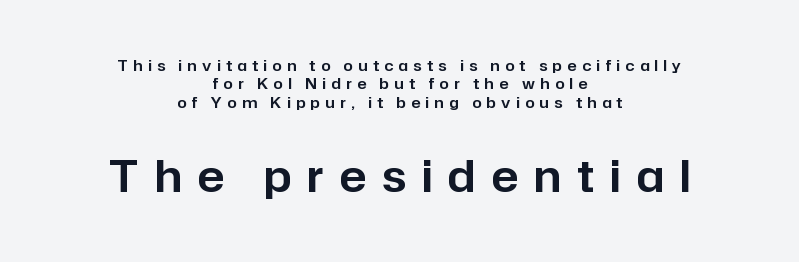
Think of a printed novel: that variable character pitch is what you see here. Two sizes are in play, and the larger belongs to the second block. Neither beginnings nor endings align; midpoints do. A typesetter would label this face a sans. How are the letters spaced? Widely, with obvious added tracking.
